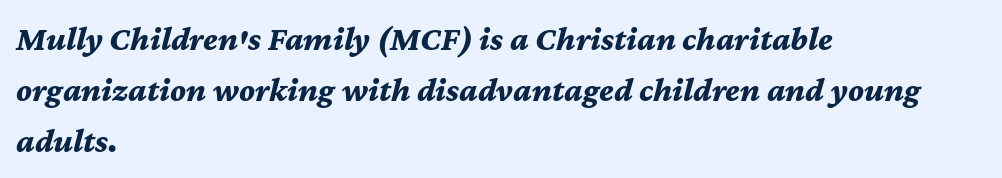
This sample has the flowing, uneven cadence of proportional lettering. Where is the straight margin? On the left. The letters are bold, with thick, heavy strokes. This sample keeps an unexceptional amount of space between lines. Words appear dense and cohesive because spacing is normal. The letters are slanted; this is an italic face.
